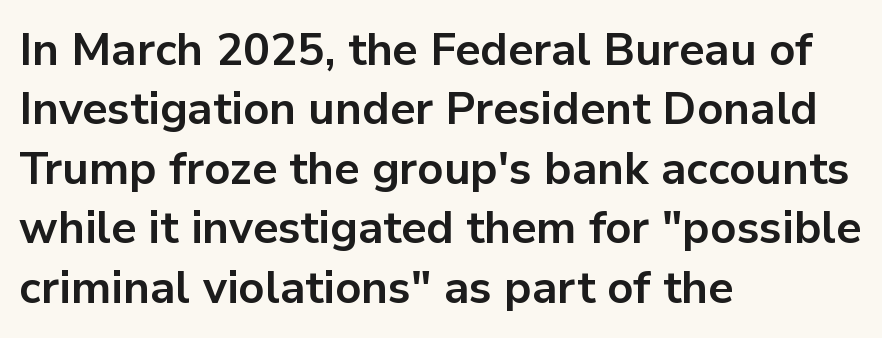
The baseline area is clear. The typesetting leans heavy: a genuine bold. Upright lettering throughout. Students, observe: this is what conventionally led text looks like.
